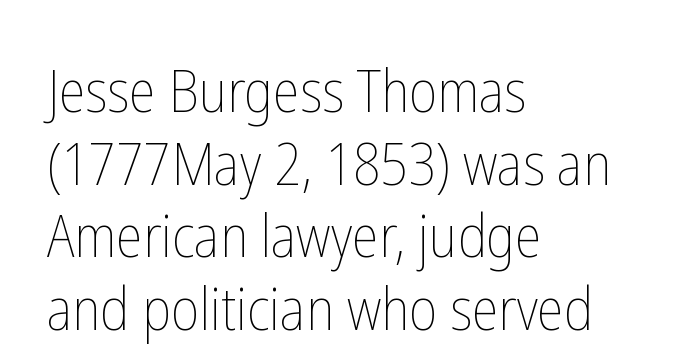
Teacher's note: observe the even left margin — that is flush-left alignment. Proportional: the letters do not fall into vertical columns. The rendering keeps characters at their native spacing. The font sits on the lighter half of the weight spectrum, regular included. Posture: upright roman. Quick note: underline off.
